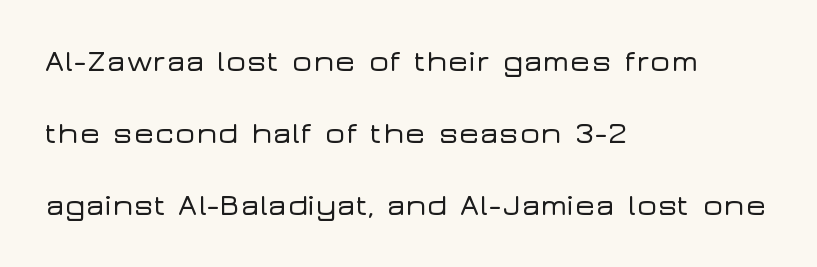
Do the characters align in a grid? No, the font is proportional. Lines of text with bare space underneath. Posture: vertical. Serif or sans? Sans — the stroke terminals are bare. Compared with a centered layout, this one pins lines to the left instead. Does extra space separate the letters? No, they use regular spacing.
